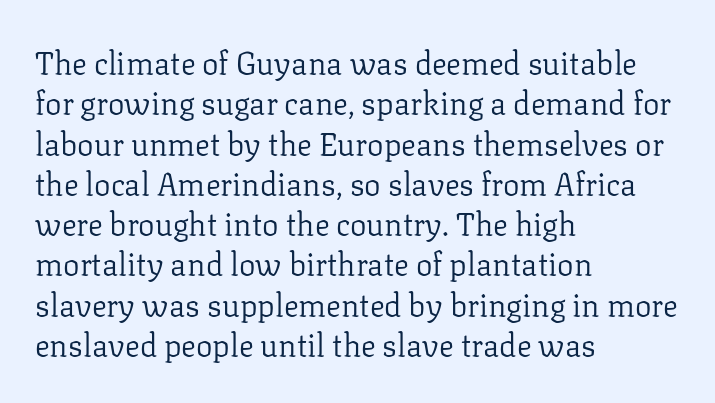
{"serif": "yes", "italic": "no", "bold": "no", "weight": "regular", "width": "normal", "stroke_contrast": "low", "x_height": "medium", "monospaced": "no", "underline": "no", "align": "left", "line_spacing": "normal", "line_spacing_ratio": 1.3, "letter_spacing": "normal", "letter_spacing_em": 0.0, "glyph_px": 31}
